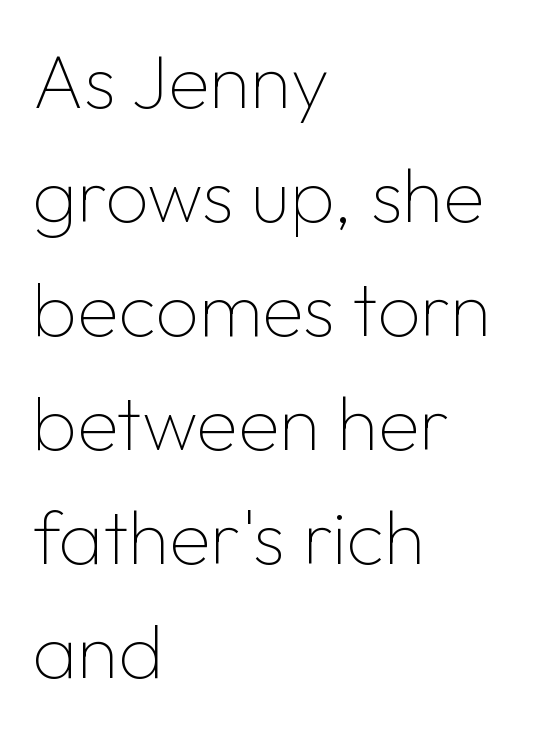
The image shows 76 px thin sans-serif type, upright; set left-aligned, normal line spacing (1.5x), normal letter spacing, not underlined; low stroke contrast and a medium x-height.
